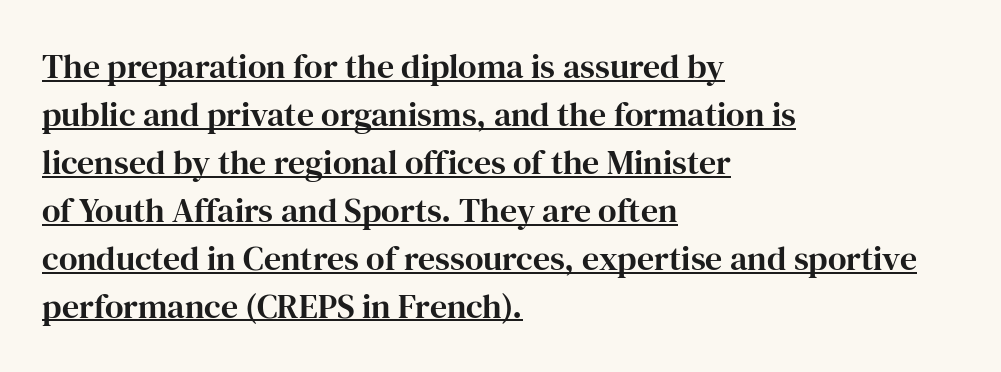
The image shows 34 px serif type, upright; set left-aligned, normal line spacing (1.41x), normal letter spacing, underlined; high stroke contrast and a medium x-height.
